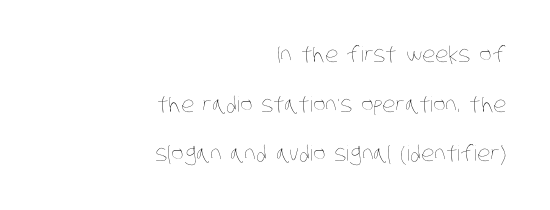
The image shows 21 px text type; set right-aligned, loose line spacing (2.36x), normal letter spacing, not underlined.
